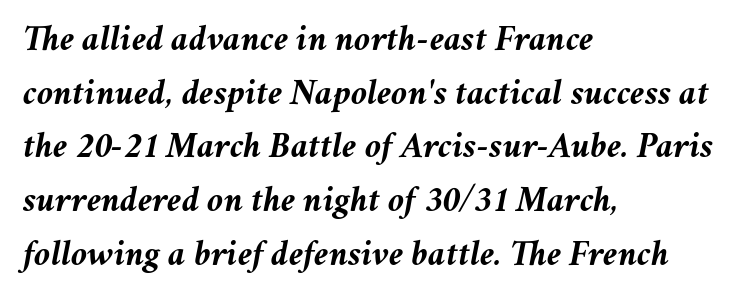
The image shows 37 px semibold type, italic (leaning right); set left-aligned, normal line spacing (1.45x), normal letter spacing, not underlined; medium stroke contrast and a medium x-height.
